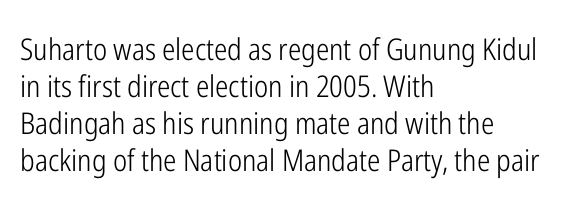
{"serif": "no", "italic": "no", "bold": "no", "weight": "light", "width": "condensed", "stroke_contrast": "low", "x_height": "medium", "monospaced": "no", "underline": "no", "align": "left", "line_spacing_ratio": 1.23, "letter_spacing": "normal", "letter_spacing_em": 0.0, "glyph_px": 30}
